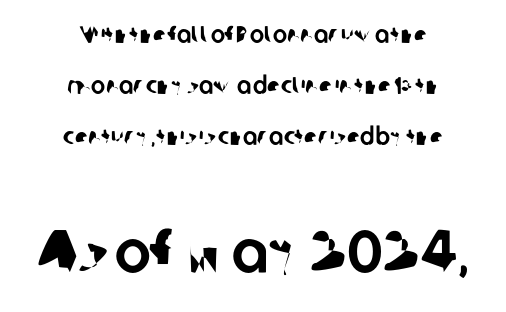
{"serif": "no", "width": "normal", "stroke_contrast": "low", "x_height": "medium", "monospaced": "no", "underline": "no", "align": "center", "line_spacing": "loose", "line_spacing_ratio": 2.12, "letter_spacing": "normal", "letter_spacing_em": 0.0, "larger_block": "second", "size_ratio": 2.54, "glyph_px": 61}
